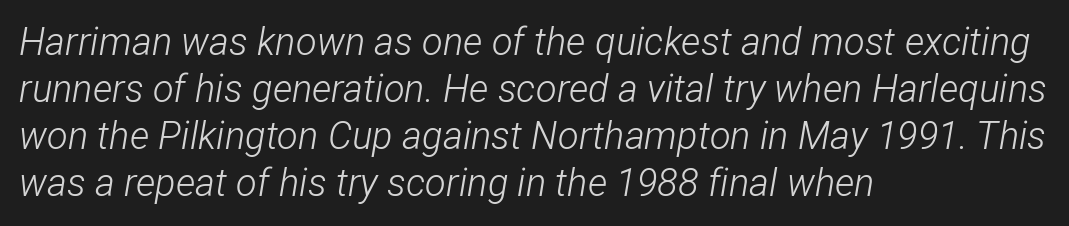
Q: Is the text bold? A: No.
Q: Is the text italic (slanted)? A: Yes, it leans right by about 12 degrees.
Q: Is the text underlined? A: No.
Q: How is the paragraph aligned? A: Left-aligned.
Q: Is the spacing between letters normal or unusually wide? A: Normal.
Q: Width (condensed, normal, or wide)? A: Condensed.
Q: Stroke contrast? A: Low.
Q: x-height? A: Medium.
Q: Monospaced? A: No.
